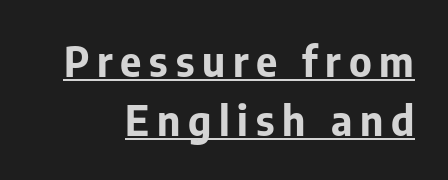
{"serif": "no", "italic": "no", "bold": "yes", "weight": "bold", "width": "normal", "stroke_contrast": "low", "x_height": "medium", "monospaced": "no", "underline": "yes", "align": "right", "line_spacing": "normal", "line_spacing_ratio": 1.43, "glyph_px": 41}
